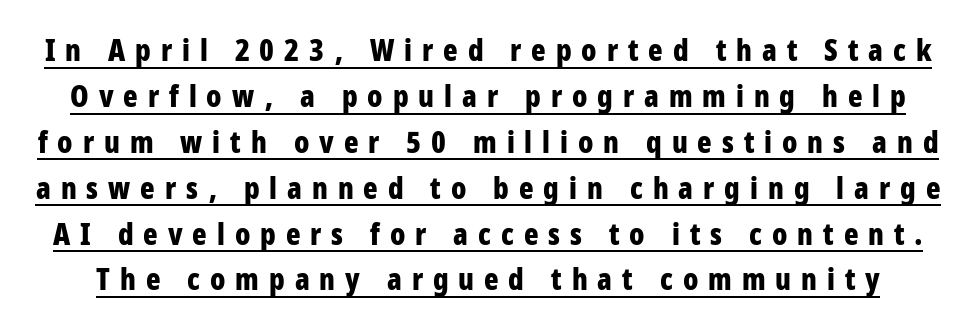
Q: Is the text bold? A: Yes.
Q: Is the text italic (slanted)? A: No, it is upright.
Q: Is the typeface a serif or a sans-serif typeface? A: Sans-serif.
Q: Is the text underlined? A: Yes.
Q: Is the spacing between letters normal or unusually wide? A: Unusually wide.
Q: Is the spacing between lines tight, normal or loose? A: Normal.
Q: Width (condensed, normal, or wide)? A: Condensed.
Q: Stroke contrast? A: Low.
Q: x-height? A: Large.
Q: Monospaced? A: No.
